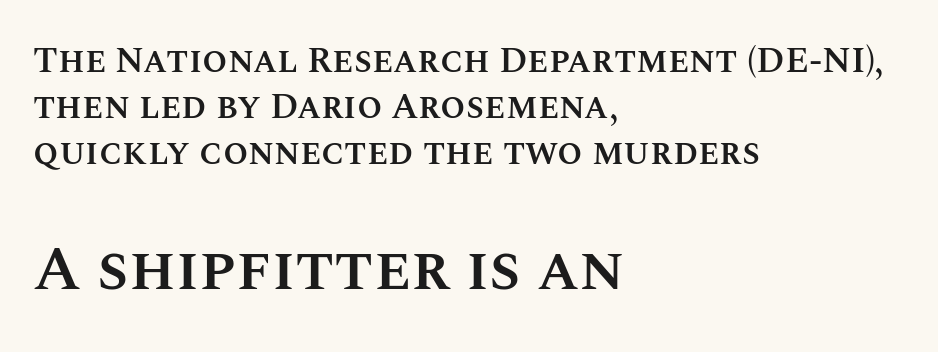
The image shows 63 px semibold type, upright; set left-aligned, normal line spacing (1.28x), normal letter spacing, not underlined; the second (bottom) block is 1.75x larger; medium stroke contrast and a large x-height.
